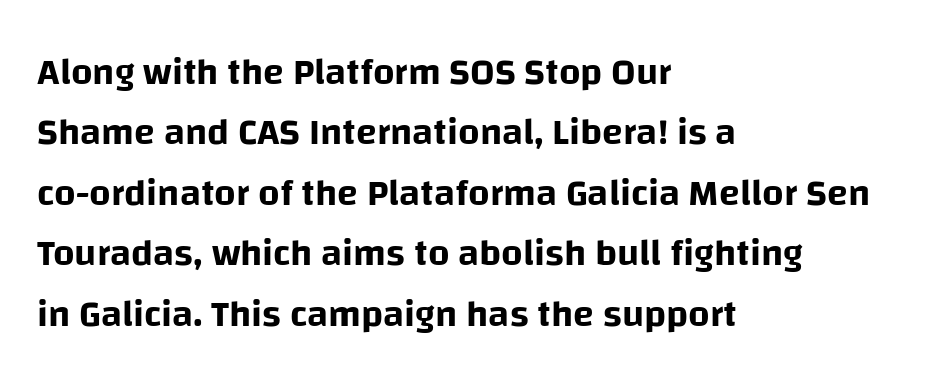
Q: Is the text italic (slanted)? A: No, it is upright.
Q: Is the typeface a serif or a sans-serif typeface? A: Sans-serif.
Q: Is the text underlined? A: No.
Q: How is the paragraph aligned? A: Left-aligned.
Q: Is the spacing between letters normal or unusually wide? A: Normal.
Q: Is the spacing between lines tight, normal or loose? A: Normal.
Q: Width (condensed, normal, or wide)? A: Normal.
Q: Stroke contrast? A: Low.
Q: x-height? A: Large.
Q: Monospaced? A: No.
